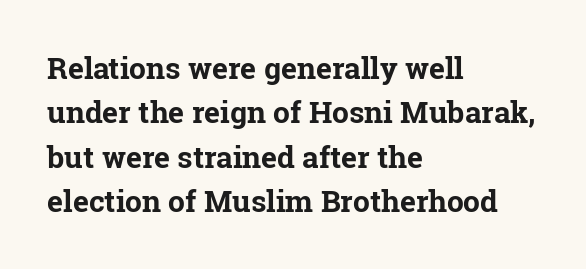
{"serif": "yes", "italic": "no", "bold": "yes", "weight": "bold", "width": "normal", "stroke_contrast": "low", "x_height": "medium", "monospaced": "no", "underline": "no", "align": "left", "line_spacing": "normal", "line_spacing_ratio": 1.48, "letter_spacing": "normal", "letter_spacing_em": 0.0, "glyph_px": 30}
